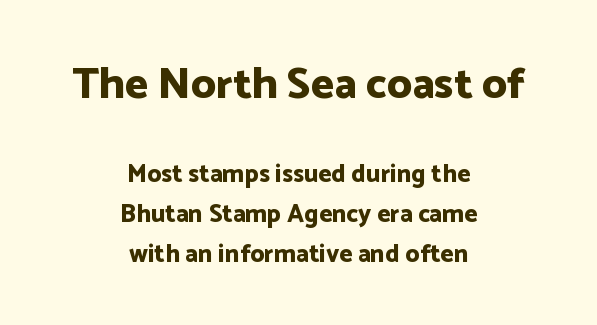
You'd pick this weight for a headline — it's a proper bold. These lines were composed using upright roman letters. The gap between lines stays unmarked. Think of a printed novel: that variable character pitch is what you see here.
